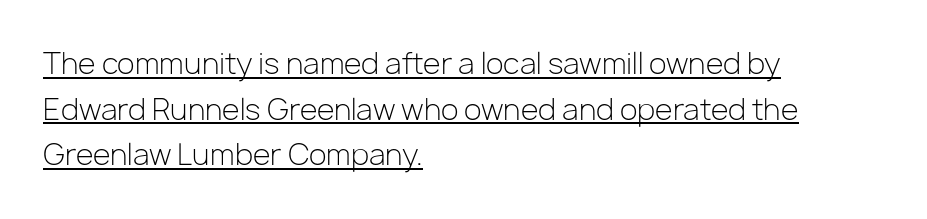
{"serif": "no", "italic": "no", "bold": "no", "weight": "light", "width": "normal", "stroke_contrast": "low", "x_height": "medium", "monospaced": "no", "underline": "yes", "align": "left", "line_spacing": "normal", "line_spacing_ratio": 1.57, "letter_spacing": "normal", "letter_spacing_em": 0.0, "glyph_px": 29}
